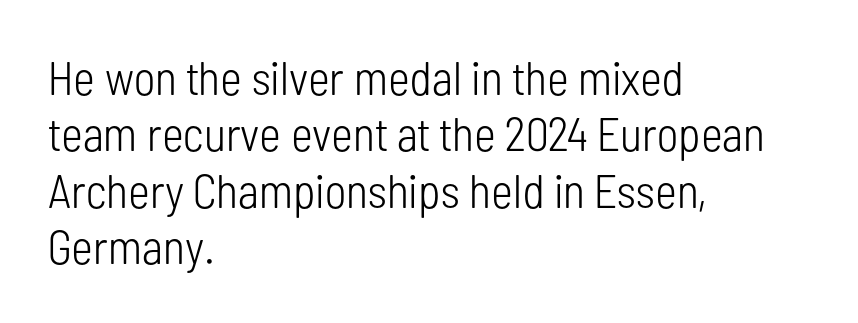
Q: Is the text bold? A: No.
Q: Is the text italic (slanted)? A: No, it is upright.
Q: Is the typeface a serif or a sans-serif typeface? A: Sans-serif.
Q: Is the text underlined? A: No.
Q: How is the paragraph aligned? A: Left-aligned.
Q: Is the spacing between letters normal or unusually wide? A: Normal.
Q: Width (condensed, normal, or wide)? A: Condensed.
Q: Stroke contrast? A: Low.
Q: x-height? A: Medium.
Q: Monospaced? A: No.
